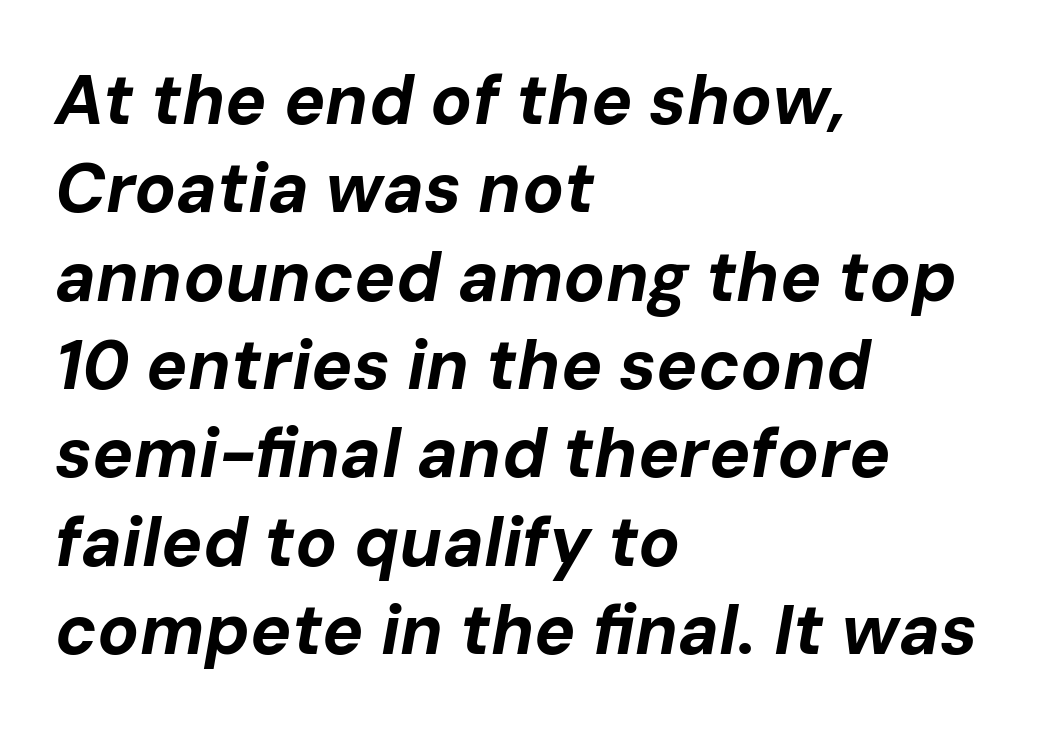
Q: Is the text bold? A: Yes.
Q: Is the text italic (slanted)? A: Yes, it leans right by about 10 degrees.
Q: Is the text underlined? A: No.
Q: How is the paragraph aligned? A: Left-aligned.
Q: Is the spacing between letters normal or unusually wide? A: Normal.
Q: Is the spacing between lines tight, normal or loose? A: Normal.
Q: Width (condensed, normal, or wide)? A: Normal.
Q: Stroke contrast? A: Low.
Q: x-height? A: Medium.
Q: Monospaced? A: No.
